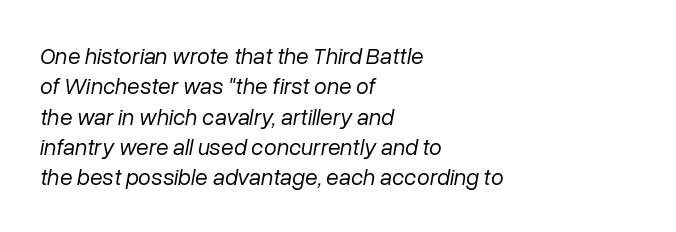
The image shows 23 px text type, italic (leaning right); set left-aligned, normal line spacing (1.32x), normal letter spacing, not underlined.
